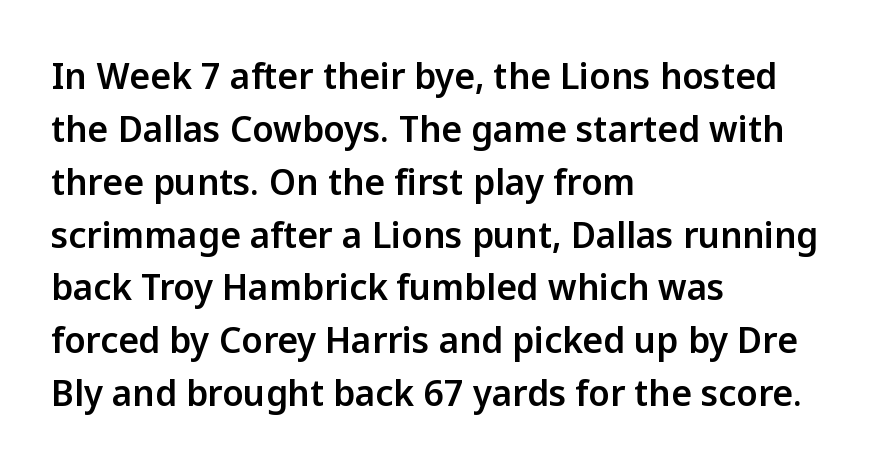
The image shows 35 px sans-serif type, upright; set left-aligned, normal line spacing (1.51x), normal letter spacing, not underlined; low stroke contrast and a medium x-height.
